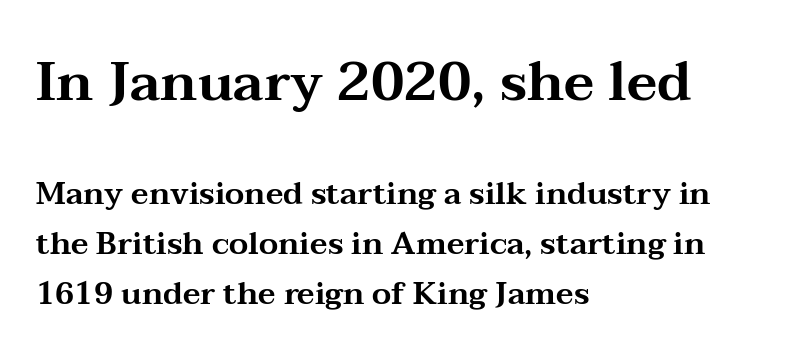
Q: Is the text italic (slanted)? A: No, it is upright.
Q: Is the typeface a serif or a sans-serif typeface? A: Serif.
Q: Is the text underlined? A: No.
Q: How is the paragraph aligned? A: Left-aligned.
Q: Is the spacing between letters normal or unusually wide? A: Normal.
Q: Is the spacing between lines tight, normal or loose? A: Normal.
Q: Which block of text is set in a larger size, the first (top) or the second (bottom)? A: The first (top) one.
Q: Width (condensed, normal, or wide)? A: Wide.
Q: Stroke contrast? A: Medium.
Q: x-height? A: Medium.
Q: Monospaced? A: No.
